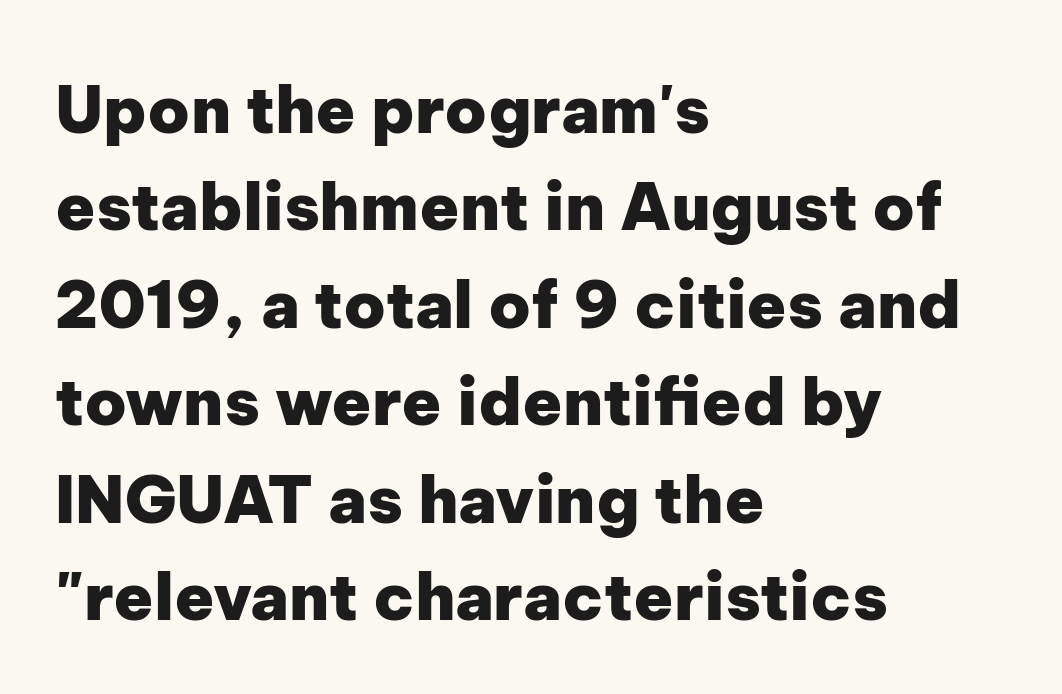
{"serif": "no", "italic": "no", "bold": "yes", "weight": "heavy", "width": "normal", "stroke_contrast": "low", "x_height": "medium", "monospaced": "no", "underline": "no", "align": "left", "line_spacing": "normal", "line_spacing_ratio": 1.5, "letter_spacing": "normal", "letter_spacing_em": 0.0, "glyph_px": 65}
